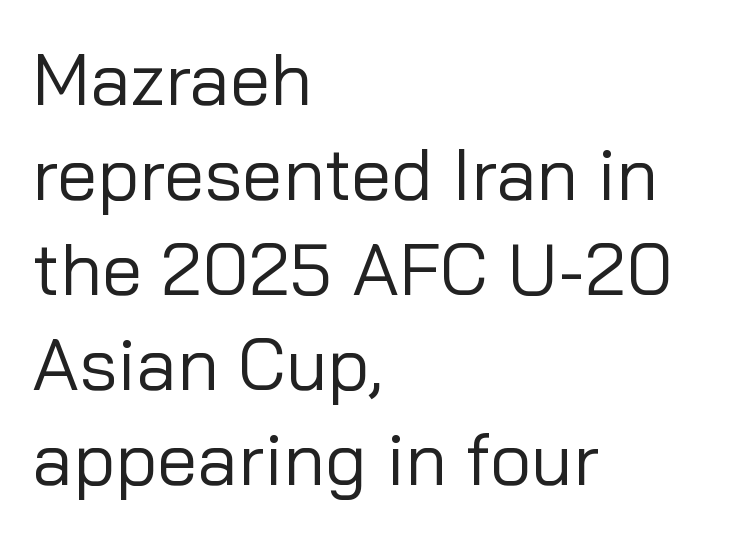
{"serif": "no", "italic": "no", "bold": "no", "weight": "regular", "width": "normal", "stroke_contrast": "low", "x_height": "medium", "monospaced": "no", "underline": "no", "align": "left", "line_spacing": "normal", "line_spacing_ratio": 1.3, "letter_spacing": "normal", "letter_spacing_em": 0.0, "glyph_px": 73}
